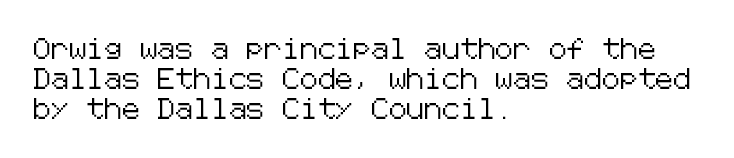
Q: Is the text italic (slanted)? A: No, it is upright.
Q: Is the text underlined? A: No.
Q: How is the paragraph aligned? A: Left-aligned.
Q: Is the spacing between letters normal or unusually wide? A: Normal.
Q: Is the spacing between lines tight, normal or loose? A: Normal.
